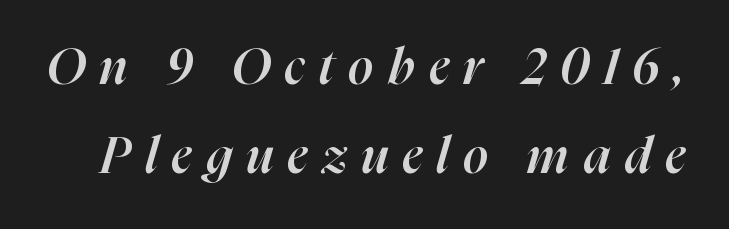
{"italic": "yes", "lean": "right", "slant_degrees": 16, "bold": "semi", "weight": "semibold", "width": "normal", "stroke_contrast": "high", "x_height": "medium", "monospaced": "no", "underline": "no", "line_spacing_ratio": 1.79, "letter_spacing": "wide", "letter_spacing_em": 0.29, "glyph_px": 50}
